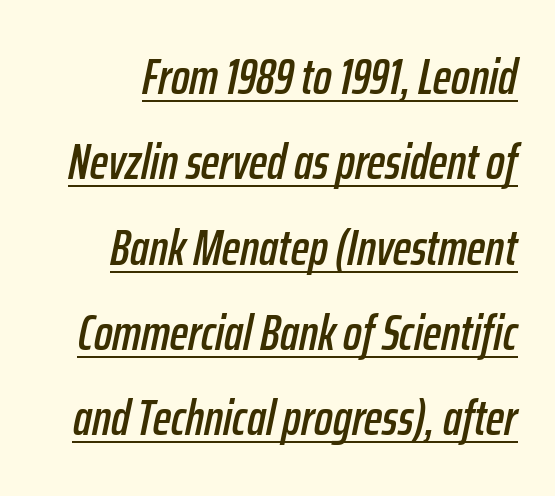
Q: Is the text italic (slanted)? A: Yes, it leans right by about 12 degrees.
Q: Is the text underlined? A: Yes.
Q: How is the paragraph aligned? A: Right-aligned.
Q: Is the spacing between letters normal or unusually wide? A: Normal.
Q: Width (condensed, normal, or wide)? A: Condensed.
Q: Stroke contrast? A: Low.
Q: x-height? A: Medium.
Q: Monospaced? A: No.
